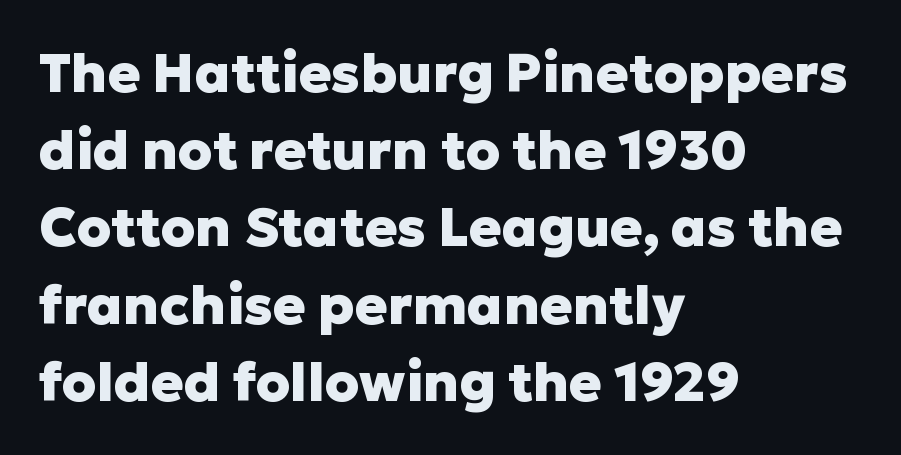
Reading down the column, the eye jumps a familiar distance to each next line. A clean baseline with only descenders dipping below it. Characters remain perfectly vertical along every line. The setting favours the left margin, as ordinary paragraphs usually do.
